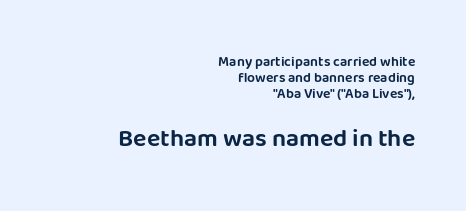
Q: Is the text italic (slanted)? A: No, it is upright.
Q: Is the text underlined? A: No.
Q: How is the paragraph aligned? A: Right-aligned.
Q: Is the spacing between letters normal or unusually wide? A: Normal.
Q: Is the spacing between lines tight, normal or loose? A: Tight.
Q: Which block of text is set in a larger size, the first (top) or the second (bottom)? A: The second (bottom) one.
